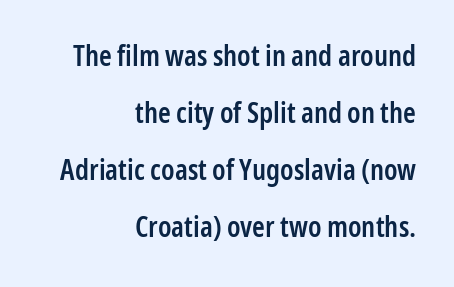
In terms of letterform style, serifs are entirely absent. The characters look somewhat weighty, a semibold short of true bold. You could call the tracking neutral — neither tight nor loose. A typesetter would call this proportional, since set widths differ per character.
